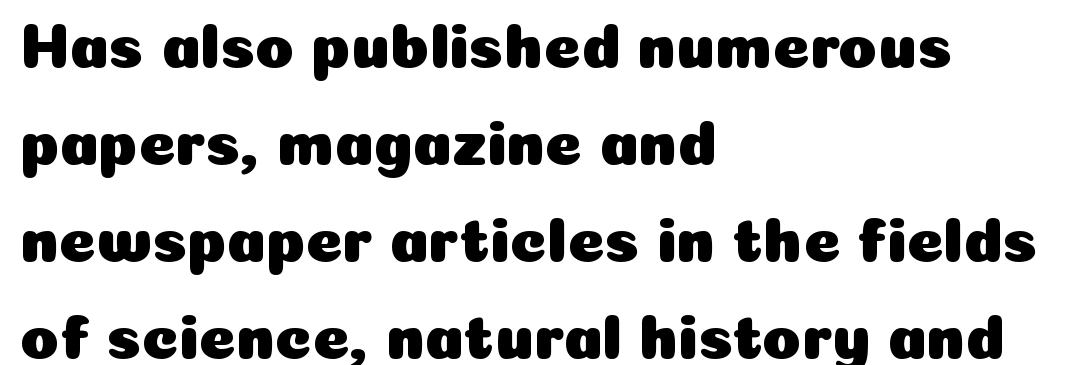
{"serif": "no", "italic": "no", "width": "normal", "stroke_contrast": "low", "x_height": "medium", "monospaced": "no", "underline": "no", "align": "left", "line_spacing": "normal", "line_spacing_ratio": 1.54, "letter_spacing": "normal", "letter_spacing_em": 0.0, "glyph_px": 63}
